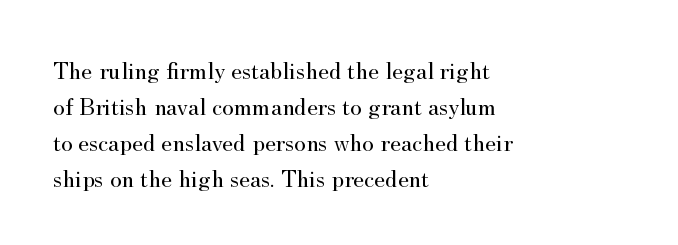
{"italic": "no", "bold": "no", "underline": "no", "align": "left", "line_spacing": "normal", "line_spacing_ratio": 1.44, "letter_spacing": "normal", "letter_spacing_em": 0.0, "glyph_px": 25}
